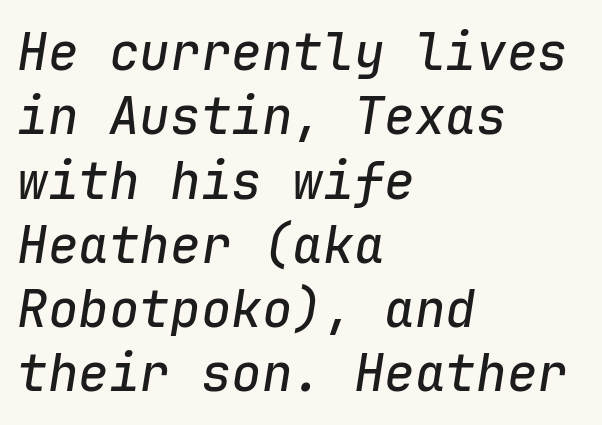
The image shows 51 px text type, italic (leaning right), monospaced; set left-aligned, normal line spacing (1.26x), normal letter spacing, not underlined; low stroke contrast and a medium x-height.
